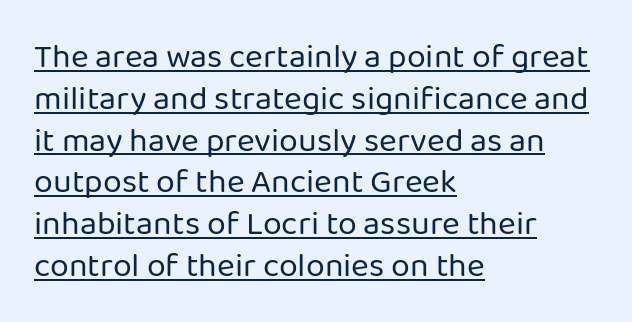
The image shows 34 px regular-weight sans-serif type, upright; set left-aligned, line spacing 1.23x, normal letter spacing, underlined; low stroke contrast and a medium x-height.
